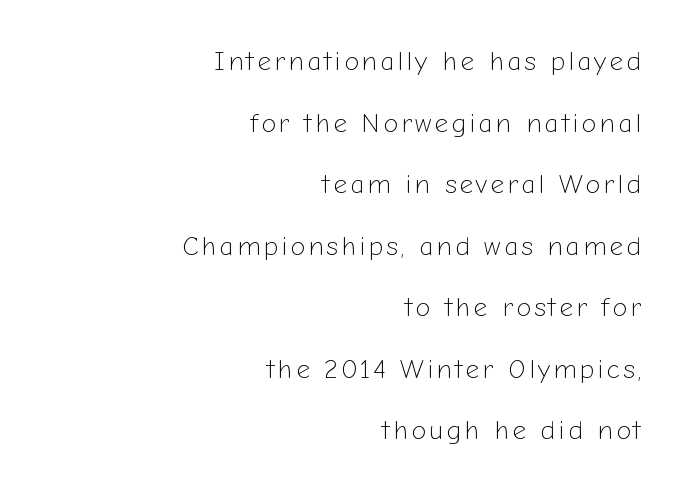
The image shows 27 px text type, upright; set right-aligned, loose line spacing (2.28x), not underlined.
